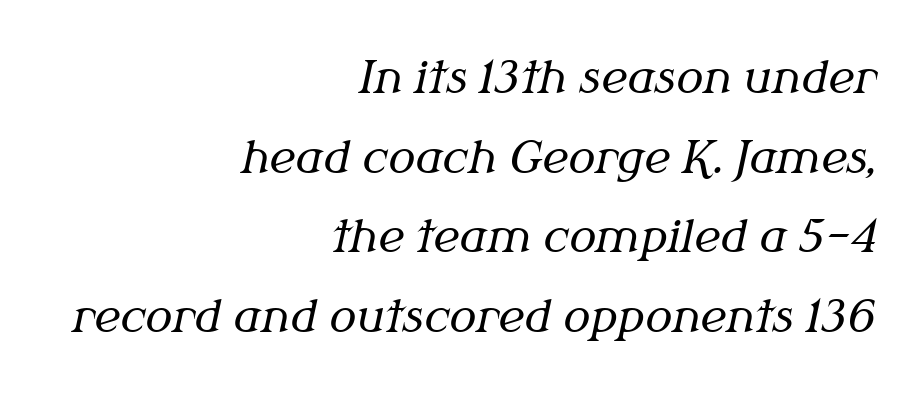
The image shows 45 px regular-weight serif type, italic (leaning right); set right-aligned, line spacing 1.77x, normal letter spacing, not underlined; medium stroke contrast and a medium x-height.
